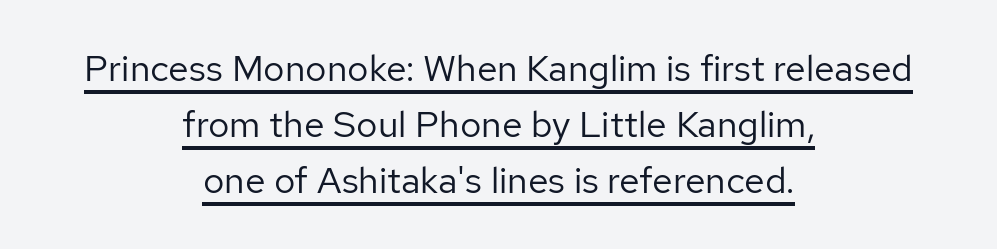
Q: Is the text bold? A: No.
Q: Is the text italic (slanted)? A: No, it is upright.
Q: Is the typeface a serif or a sans-serif typeface? A: Sans-serif.
Q: Is the text underlined? A: Yes.
Q: How is the paragraph aligned? A: Centered.
Q: Is the spacing between letters normal or unusually wide? A: Normal.
Q: Is the spacing between lines tight, normal or loose? A: Normal.
Q: Width (condensed, normal, or wide)? A: Normal.
Q: Stroke contrast? A: Low.
Q: x-height? A: Medium.
Q: Monospaced? A: No.
